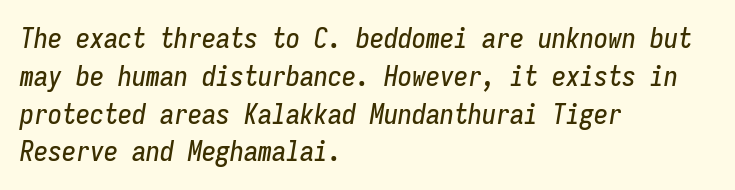
Q: Is the text italic (slanted)? A: Yes, it leans right by about 9 degrees.
Q: Is the text underlined? A: No.
Q: How is the paragraph aligned? A: Left-aligned.
Q: Is the spacing between letters normal or unusually wide? A: Normal.
Q: Is the spacing between lines tight, normal or loose? A: Normal.
Q: Width (condensed, normal, or wide)? A: Condensed.
Q: Stroke contrast? A: Low.
Q: x-height? A: Medium.
Q: Monospaced? A: Yes.
